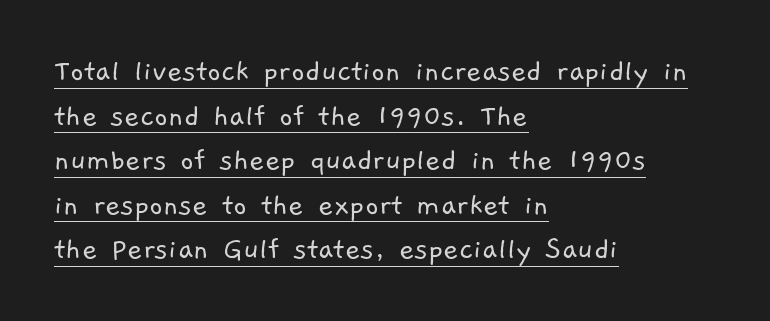
Q: Is the text bold? A: No.
Q: Is the typeface a serif or a sans-serif typeface? A: Sans-serif.
Q: Is the text underlined? A: Yes.
Q: How is the paragraph aligned? A: Left-aligned.
Q: Is the spacing between letters normal or unusually wide? A: Normal.
Q: Is the spacing between lines tight, normal or loose? A: Normal.
Q: Width (condensed, normal, or wide)? A: Normal.
Q: Stroke contrast? A: Low.
Q: x-height? A: Medium.
Q: Monospaced? A: No.
